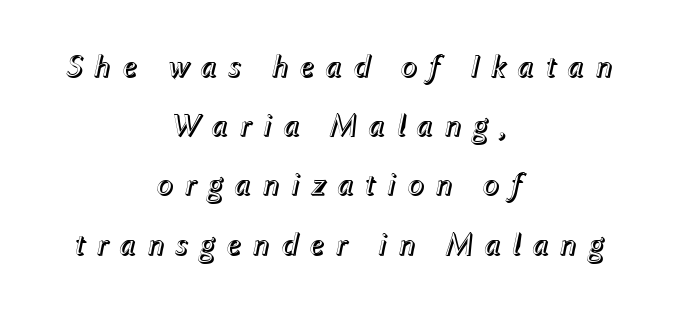
{"italic": "yes", "lean": "right", "slant_degrees": 12, "width": "normal", "x_height": "medium", "monospaced": "no", "underline": "no", "align": "center", "line_spacing_ratio": 1.85, "letter_spacing": "wide", "letter_spacing_em": 0.33, "glyph_px": 32}
